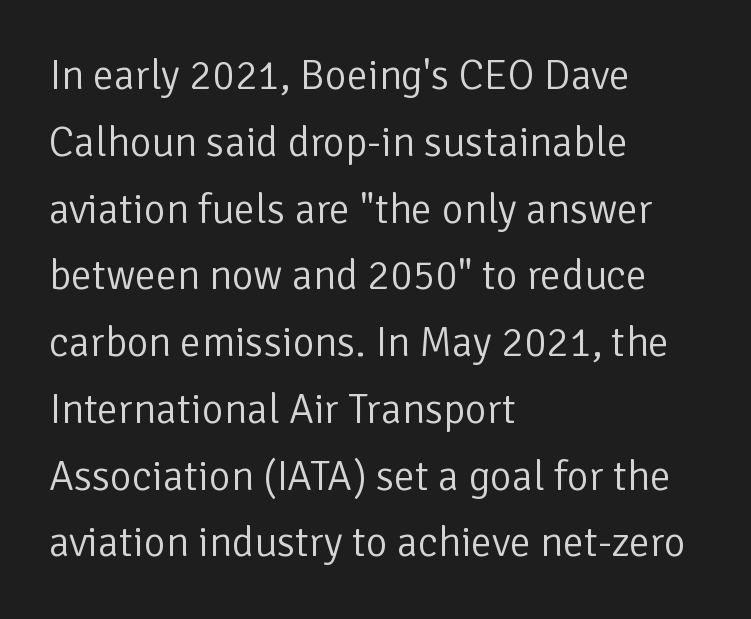
The image shows 42 px light sans-serif type, upright; set left-aligned, normal line spacing (1.59x), normal letter spacing, not underlined; low stroke contrast and a medium x-height.
